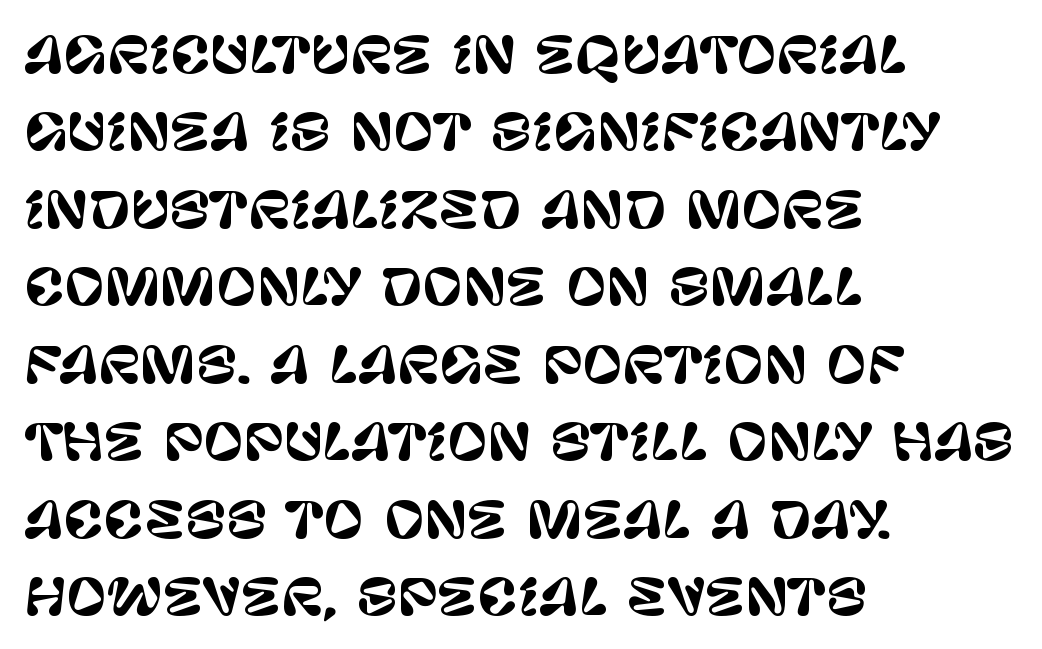
{"serif": "no", "width": "normal", "stroke_contrast": "low", "x_height": "large", "monospaced": "no", "underline": "no", "align": "left", "line_spacing": "normal", "line_spacing_ratio": 1.58, "letter_spacing": "normal", "letter_spacing_em": 0.0, "glyph_px": 49}
